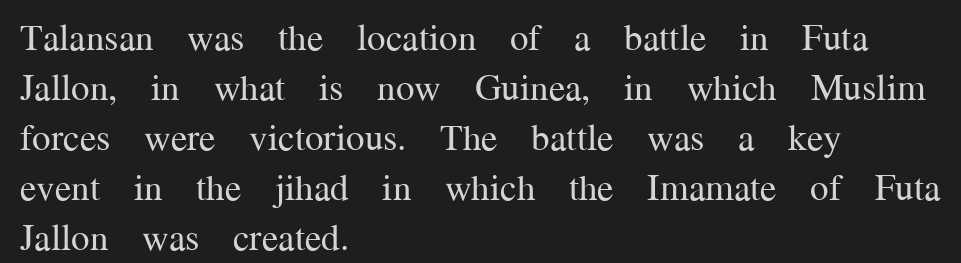
The image shows 37 px regular-weight serif type, upright; set left-aligned, normal line spacing (1.35x), normal letter spacing, not underlined; medium stroke contrast and a medium x-height.
